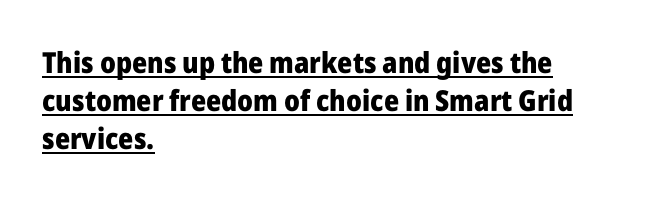
The image shows 29 px heavy sans-serif type, upright; set left-aligned, normal line spacing (1.31x), normal letter spacing, underlined; low stroke contrast and a medium x-height.
